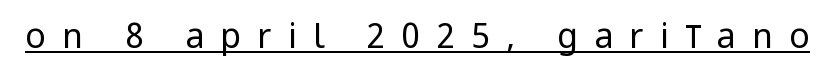
This sample uses a sans-serif face. Each letter keeps its own natural width here, so spacing adapts to shape. Counters stay open thanks to moderate or lighter strokes. You could only call the tracking loose — the letters float apart. Notice how a bar underscores the lettering throughout. Upright lettering throughout.
